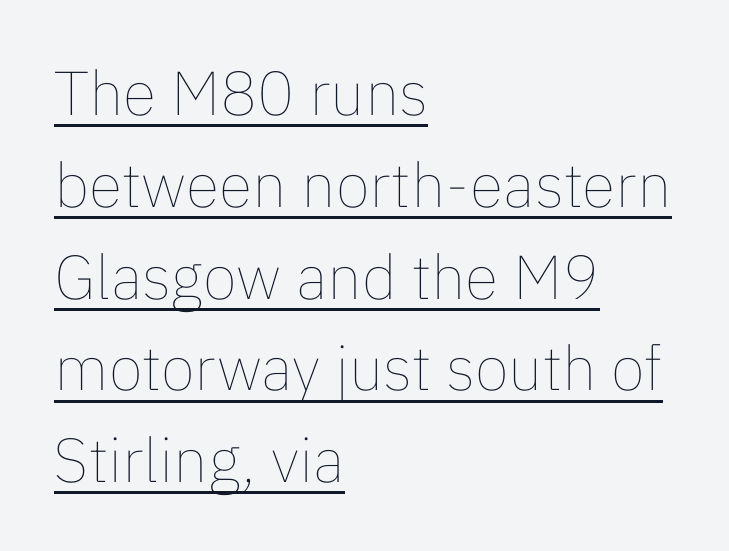
The image shows 62 px thin type, upright; set left-aligned, normal line spacing (1.48x), normal letter spacing, underlined; low stroke contrast and a medium x-height.
